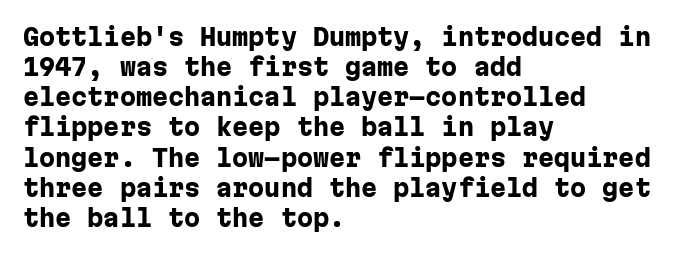
{"italic": "no", "bold": "yes", "underline": "no", "align": "left", "line_spacing": "normal", "line_spacing_ratio": 1.31, "letter_spacing": "normal", "letter_spacing_em": 0.0, "glyph_px": 23}
